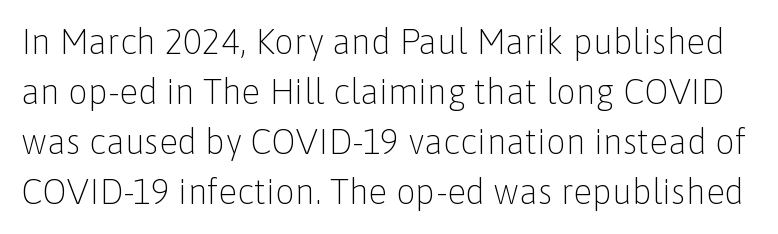
{"serif": "no", "italic": "no", "bold": "no", "weight": "light", "width": "normal", "stroke_contrast": "low", "x_height": "medium", "monospaced": "no", "underline": "no", "line_spacing": "normal", "line_spacing_ratio": 1.43, "letter_spacing": "normal", "letter_spacing_em": 0.0, "glyph_px": 35}
